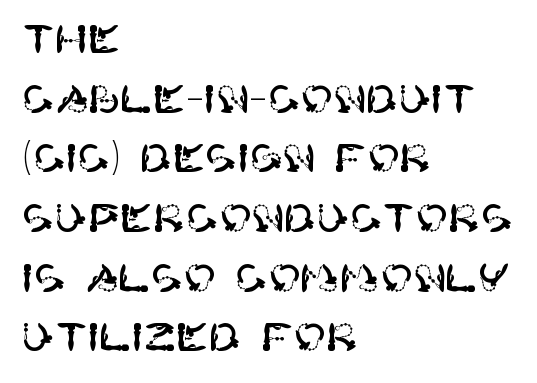
Characters remain perfectly vertical along every line. Quick note: interline space is typical. Descenders are the only things crossing below the line. Tracking value appears to be zero — textbook default spacing. Leftover space on each line is placed entirely after the last word.
